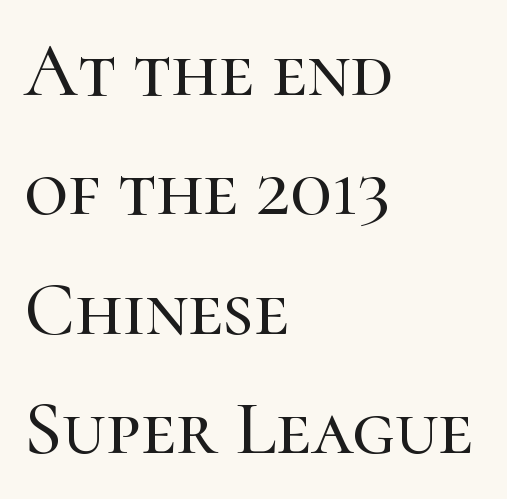
Q: Is the text italic (slanted)? A: No, it is upright.
Q: Is the typeface a serif or a sans-serif typeface? A: Serif.
Q: Is the text underlined? A: No.
Q: How is the paragraph aligned? A: Left-aligned.
Q: Is the spacing between letters normal or unusually wide? A: Normal.
Q: Is the spacing between lines tight, normal or loose? A: Normal.
Q: Width (condensed, normal, or wide)? A: Normal.
Q: Stroke contrast? A: High.
Q: x-height? A: Medium.
Q: Monospaced? A: No.
